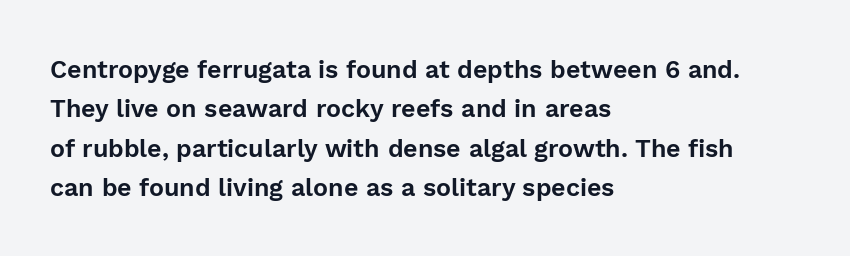
{"italic": "no", "underline": "no", "align": "left", "line_spacing": "normal", "line_spacing_ratio": 1.58, "letter_spacing": "normal", "letter_spacing_em": 0.0, "glyph_px": 25}
